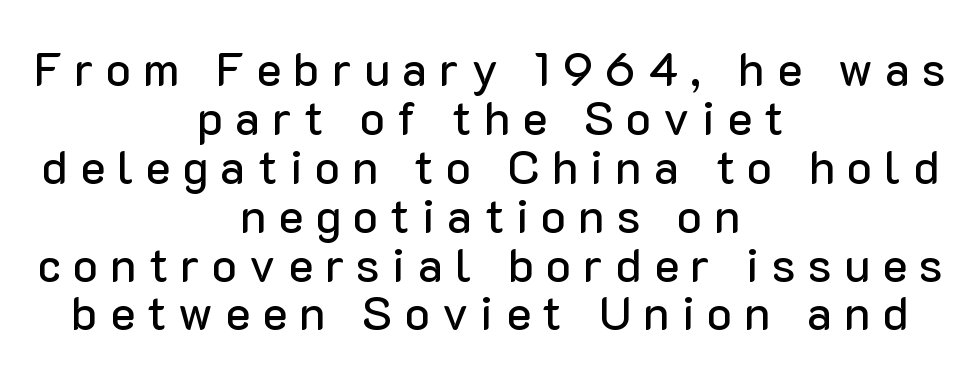
Rows of type sit shoulder to shoulder in the vertical direction. A typesetter would call this heavily tracked-out type. Leftover space on each line is divided equally before and after the words. Anything drawn beneath the words? Only blank space.
